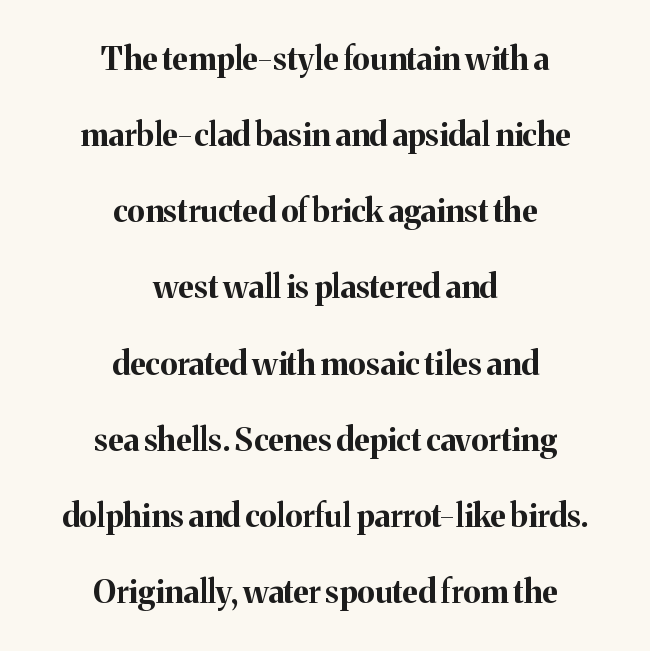
{"serif": "yes", "italic": "no", "bold": "yes", "weight": "bold", "width": "normal", "stroke_contrast": "medium", "x_height": "medium", "monospaced": "no", "underline": "no", "align": "center", "line_spacing": "loose", "line_spacing_ratio": 2.38, "letter_spacing": "normal", "letter_spacing_em": 0.0, "glyph_px": 32}
